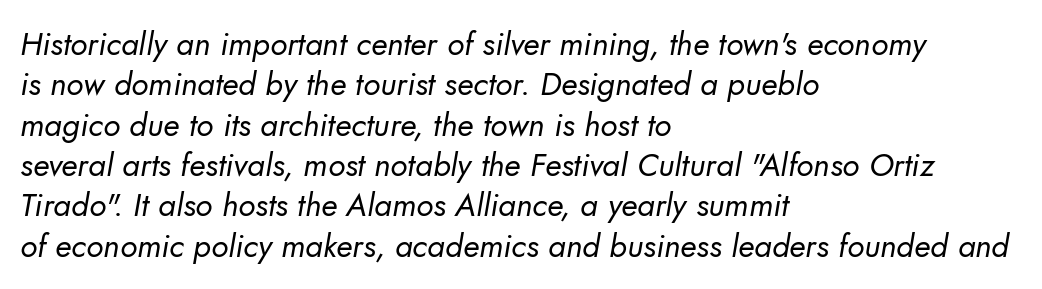
The weight would be labelled regular, book, light, or lighter still. The passage shown stacks its lines at a standard gap. Classification — sans serif. Varying glyph widths throughout — classic text-font behaviour. In CSS terms this would be text-align: left. Any mark beneath the type? The region is blank.
